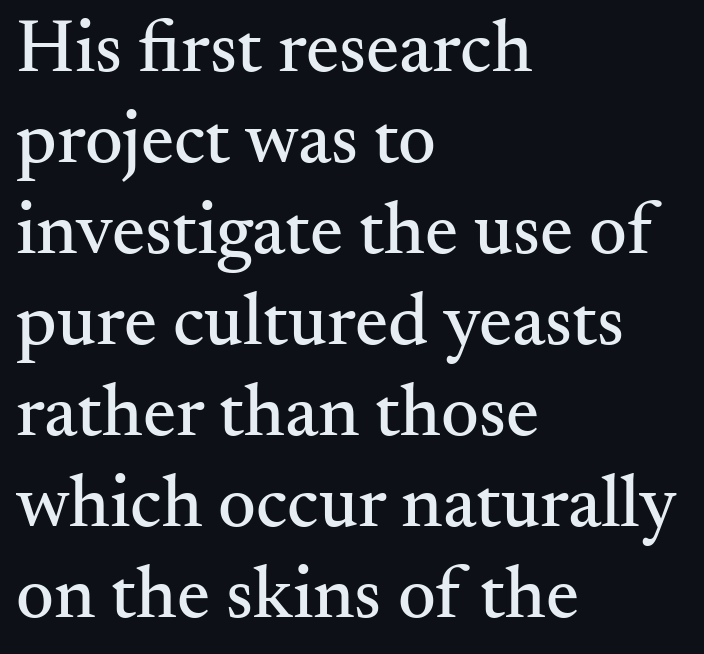
Do the letters lean? They stand straight. Nobody drew a line under any word here. Note the varied advance widths — an 'i' is clearly narrower than an 'm'. This sample uses a serif face. The text block is weighted toward the left margin, trailing off unevenly rightward.
